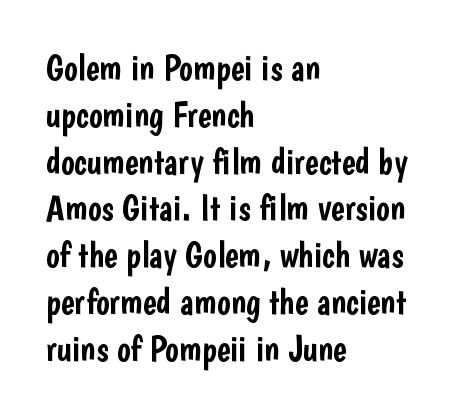
Which margin do the lines hug? The left one — the right edge is uneven. The line-height multiplier appears to be the usual default. Vertical strokes here are truly vertical. The letters sit at their default tracking, neither squeezed nor spread.
